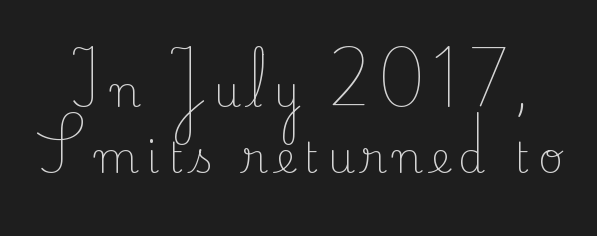
{"serif": "yes", "italic": "no", "bold": "no", "weight": "light", "width": "normal", "stroke_contrast": "low", "x_height": "small", "monospaced": "no", "underline": "no", "line_spacing": "normal", "line_spacing_ratio": 1.54, "glyph_px": 43}
